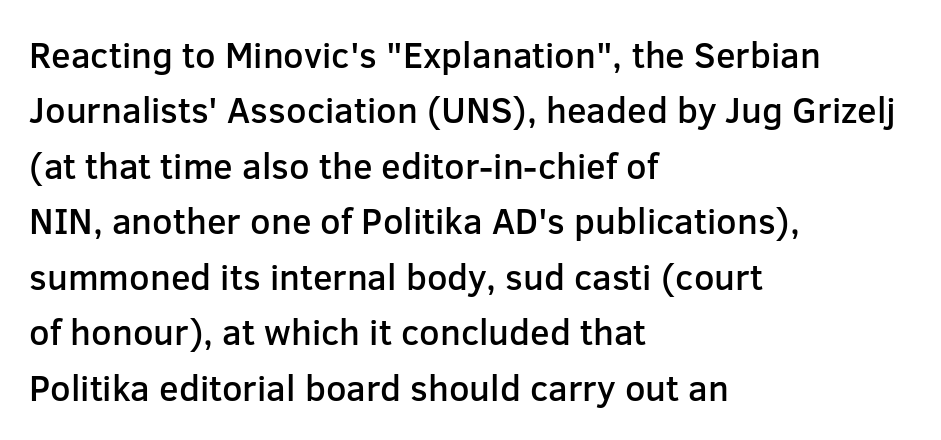
Q: Is the text bold? A: Semi-bold.
Q: Is the text italic (slanted)? A: No, it is upright.
Q: Is the typeface a serif or a sans-serif typeface? A: Sans-serif.
Q: Is the text underlined? A: No.
Q: How is the paragraph aligned? A: Left-aligned.
Q: Is the spacing between letters normal or unusually wide? A: Normal.
Q: Is the spacing between lines tight, normal or loose? A: Normal.
Q: Width (condensed, normal, or wide)? A: Normal.
Q: Stroke contrast? A: Low.
Q: x-height? A: Medium.
Q: Monospaced? A: No.
